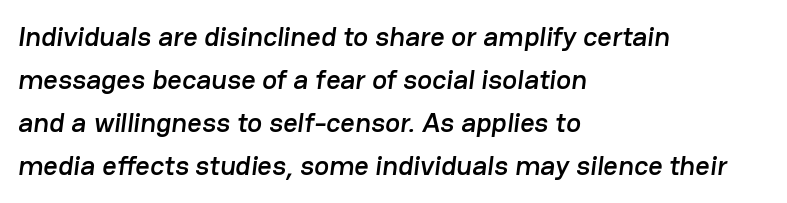
{"serif": "no", "width": "normal", "stroke_contrast": "low", "x_height": "medium", "monospaced": "no", "underline": "no", "align": "left", "line_spacing": "normal", "line_spacing_ratio": 1.54, "letter_spacing": "normal", "letter_spacing_em": 0.0, "glyph_px": 28}
